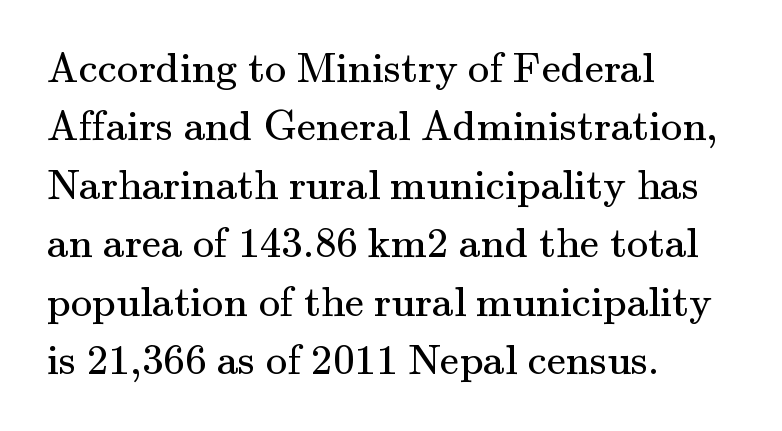
{"serif": "yes", "italic": "no", "bold": "no", "weight": "regular", "width": "normal", "stroke_contrast": "medium", "x_height": "small", "monospaced": "no", "underline": "no", "align": "left", "line_spacing": "normal", "line_spacing_ratio": 1.36, "letter_spacing": "normal", "letter_spacing_em": 0.0, "glyph_px": 43}
